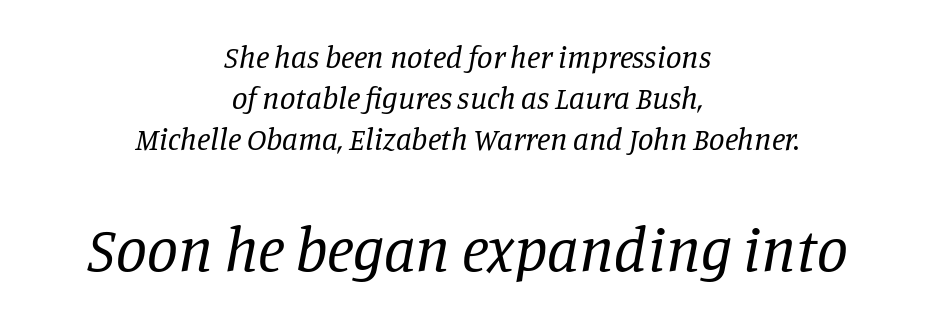
Successive baselines arrive at the customary interval. The passage shown begins with its smaller block and ends with its larger one. These lines were composed using italics. Line starts and ends both wander, symmetrically.
